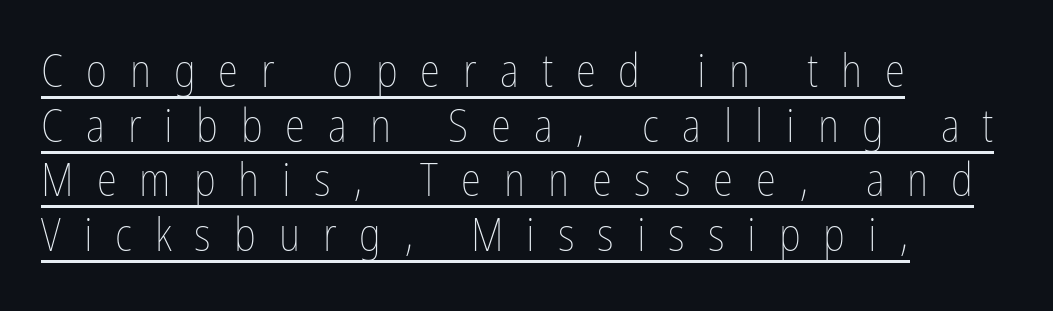
The image shows 46 px thin, condensed type, upright; set left-aligned, line spacing 1.19x, unusually wide letter spacing (+0.5 em), underlined; low stroke contrast and a medium x-height.
